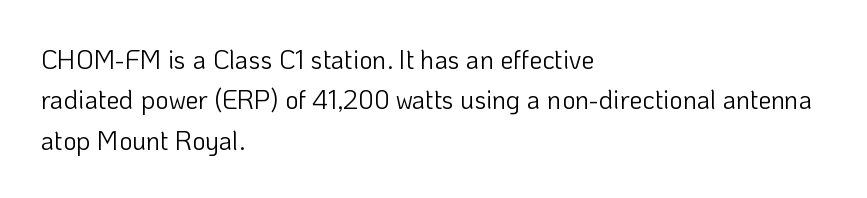
Check the space under the baseline: it is left empty. The type sits square on the baseline with zero lean. Line spacing here is normal. Casual observation: everything's shoved over to the left. Honestly, the letter spacing is just normal — you wouldn't notice it.
